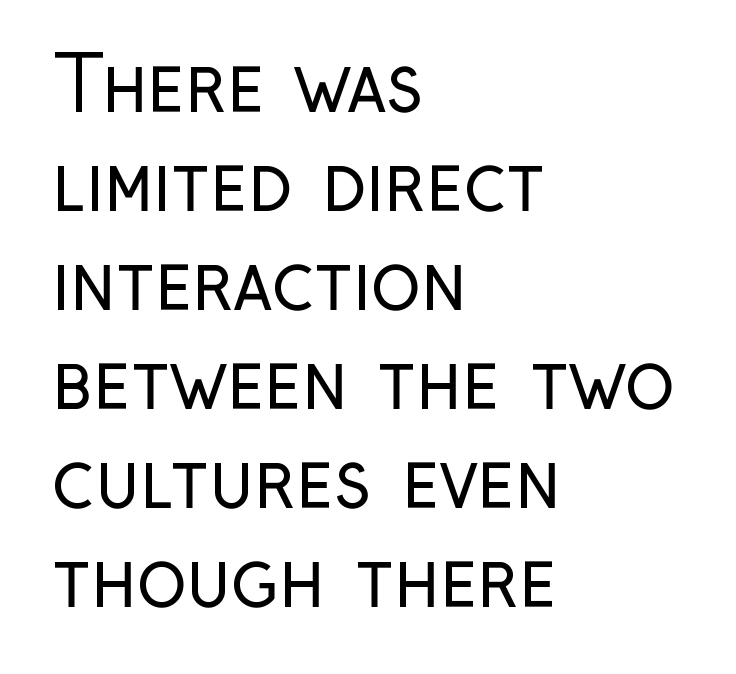
Q: Is the text bold? A: No.
Q: Is the text italic (slanted)? A: No, it is upright.
Q: Is the typeface a serif or a sans-serif typeface? A: Sans-serif.
Q: Is the text underlined? A: No.
Q: How is the paragraph aligned? A: Left-aligned.
Q: Is the spacing between letters normal or unusually wide? A: Normal.
Q: Is the spacing between lines tight, normal or loose? A: Normal.
Q: Width (condensed, normal, or wide)? A: Condensed.
Q: Stroke contrast? A: Low.
Q: x-height? A: Medium.
Q: Monospaced? A: No.
